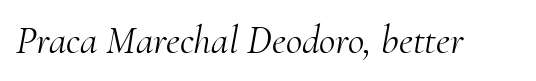
{"serif": "yes", "italic": "yes", "lean": "right", "slant_degrees": 10, "bold": "no", "weight": "light", "width": "normal", "stroke_contrast": "medium", "x_height": "small", "monospaced": "no", "underline": "no", "letter_spacing": "normal", "letter_spacing_em": 0.0, "glyph_px": 40}
